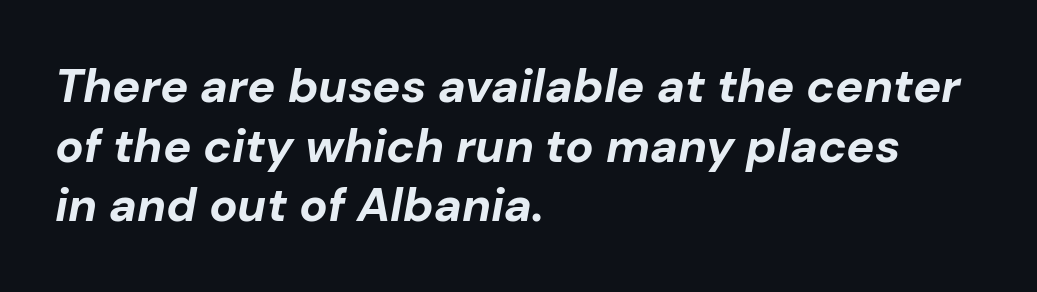
The image shows 47 px bold type, italic (leaning right); set left-aligned, normal line spacing (1.27x), normal letter spacing, not underlined; low stroke contrast and a medium x-height.
